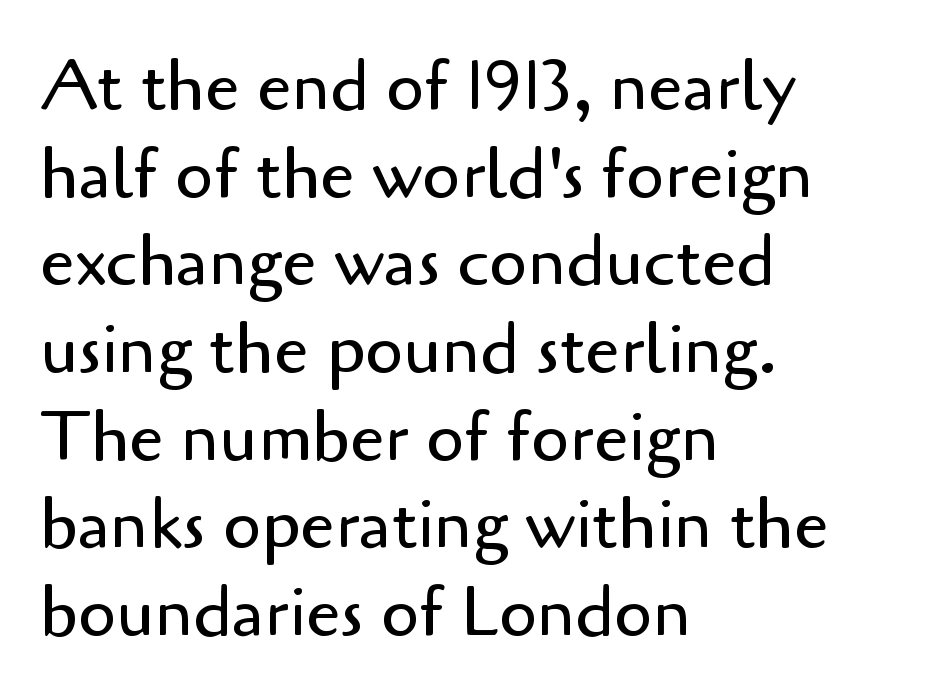
The image shows 69 px regular-weight sans-serif type, upright; set left-aligned, normal line spacing (1.27x), normal letter spacing, not underlined; low stroke contrast and a small x-height.
